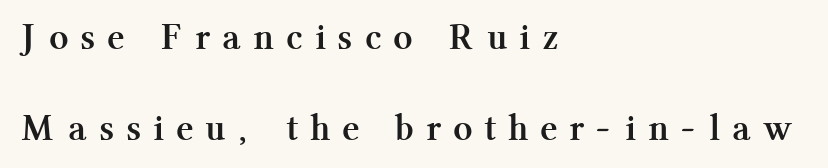
Alignment: flush left. Inter-character spacing is expanded well beyond the font's built-in metrics. Italic: no, the glyphs are upright roman. Is there much room between lines? Yes — plenty of vertical air separates them. The face used here is seriffed, in the tradition of book romans.
